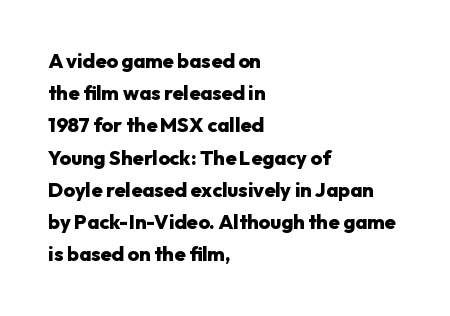
{"italic": "no", "bold": "yes", "underline": "no", "align": "left", "line_spacing": "normal", "line_spacing_ratio": 1.61, "letter_spacing": "normal", "letter_spacing_em": 0.0, "glyph_px": 20}
